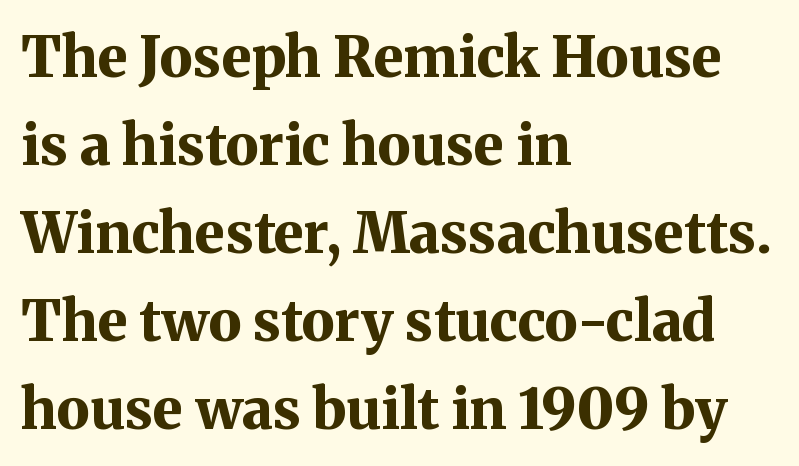
{"serif": "yes", "italic": "no", "bold": "yes", "weight": "bold", "width": "normal", "stroke_contrast": "medium", "x_height": "medium", "monospaced": "no", "underline": "no", "align": "left", "line_spacing": "normal", "line_spacing_ratio": 1.57, "letter_spacing": "normal", "letter_spacing_em": 0.0, "glyph_px": 56}
